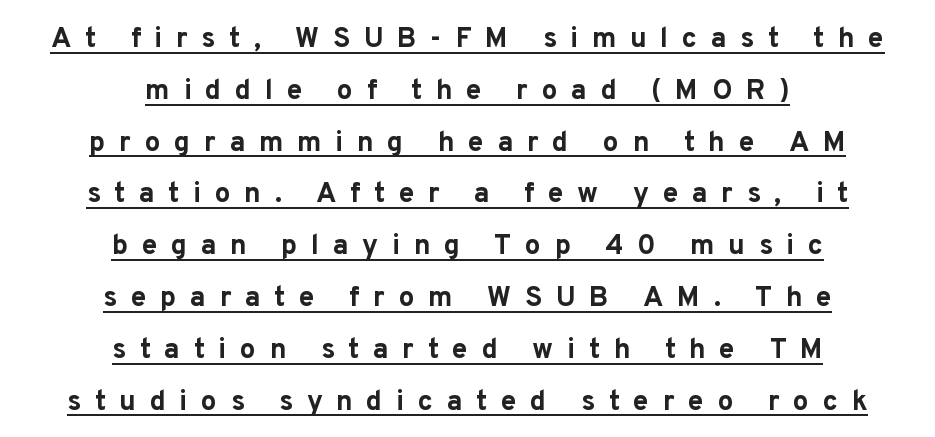
The image shows 28 px bold sans-serif type, upright; set centered, line spacing 1.85x, unusually wide letter spacing (+0.49 em), underlined; low stroke contrast and a medium x-height.
